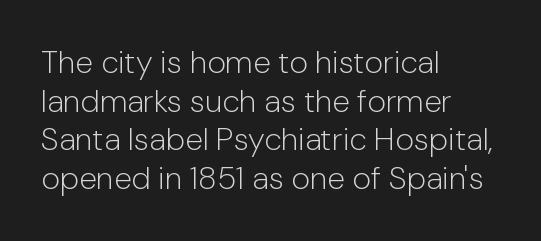
{"serif": "no", "italic": "no", "bold": "no", "weight": "light", "width": "normal", "stroke_contrast": "low", "x_height": "medium", "monospaced": "no", "underline": "no", "align": "left", "line_spacing_ratio": 1.21, "letter_spacing": "normal", "letter_spacing_em": 0.0, "glyph_px": 32}
